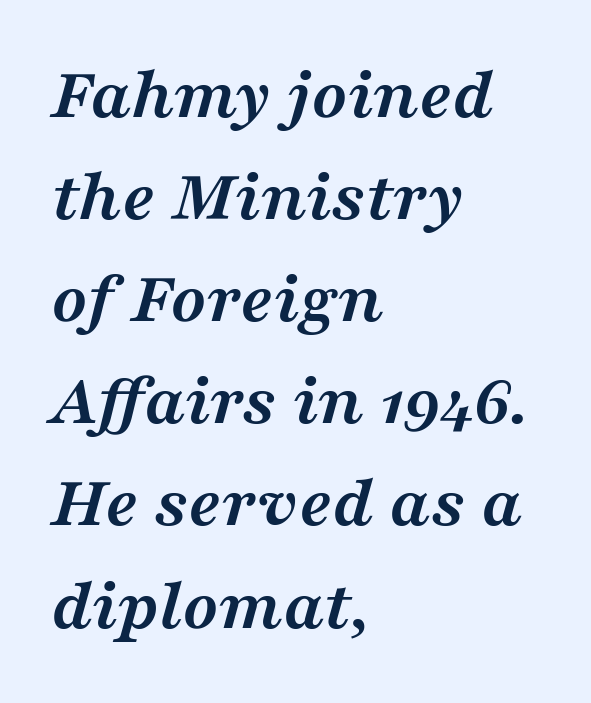
Interline gaps are of average width in this sample. Strokes here are thick enough to call this a true bold. What kind of face is this? One with serifs. Observe the lean: these are italic letterforms. Which margin do the lines hug? The left one — the right edge is uneven. The rendering keeps characters at their native spacing.
